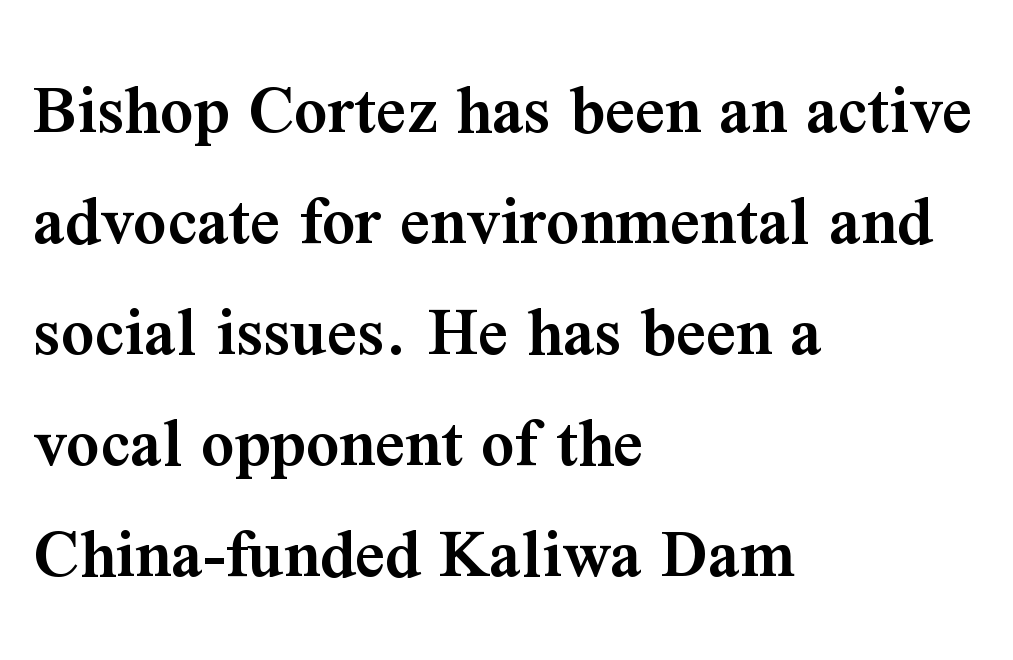
The image shows 73 px semibold serif type, upright; set left-aligned, normal line spacing (1.52x), normal letter spacing, not underlined; medium stroke contrast and a medium x-height.
